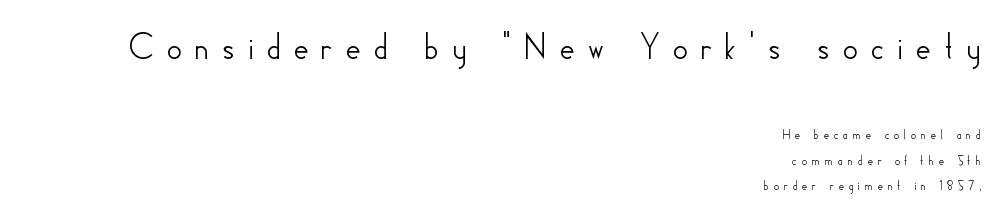
The image shows 39 px sans-serif type, upright; set right-aligned, line spacing 1.84x, unusually wide letter spacing (+0.29 em), not underlined; the first (top) block is 2.79x larger; low stroke contrast and a small x-height.
